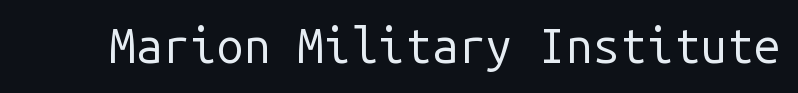
Q: Is the text bold? A: No.
Q: Is the text italic (slanted)? A: No, it is upright.
Q: Is the typeface a serif or a sans-serif typeface? A: Sans-serif.
Q: Is the text underlined? A: No.
Q: Is the spacing between letters normal or unusually wide? A: Normal.
Q: Width (condensed, normal, or wide)? A: Normal.
Q: Stroke contrast? A: Low.
Q: x-height? A: Medium.
Q: Monospaced? A: Yes.
